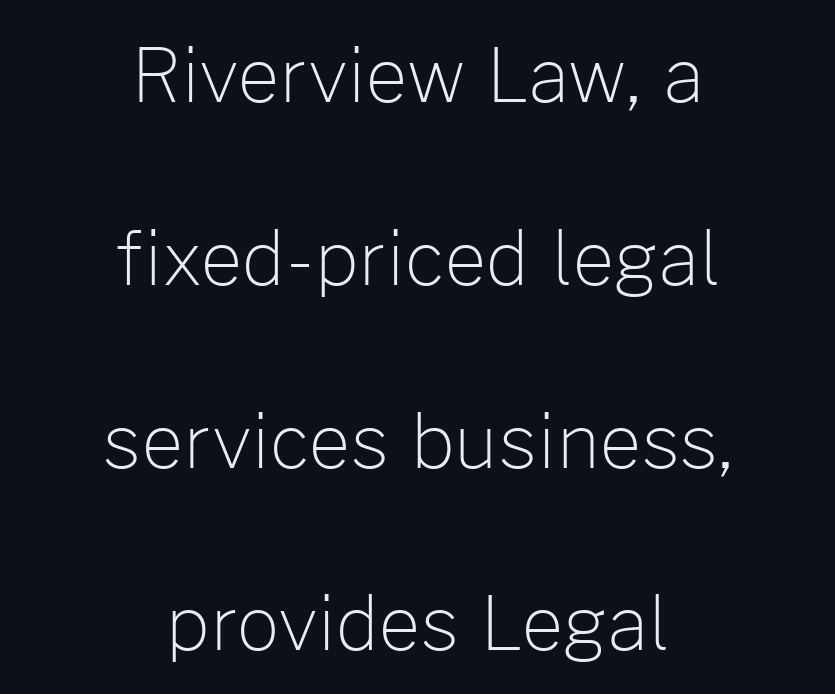
Q: Is the text bold? A: No.
Q: Is the text italic (slanted)? A: No, it is upright.
Q: Is the typeface a serif or a sans-serif typeface? A: Sans-serif.
Q: Is the text underlined? A: No.
Q: How is the paragraph aligned? A: Centered.
Q: Is the spacing between letters normal or unusually wide? A: Normal.
Q: Is the spacing between lines tight, normal or loose? A: Loose.
Q: Width (condensed, normal, or wide)? A: Normal.
Q: Stroke contrast? A: Low.
Q: x-height? A: Medium.
Q: Monospaced? A: No.
